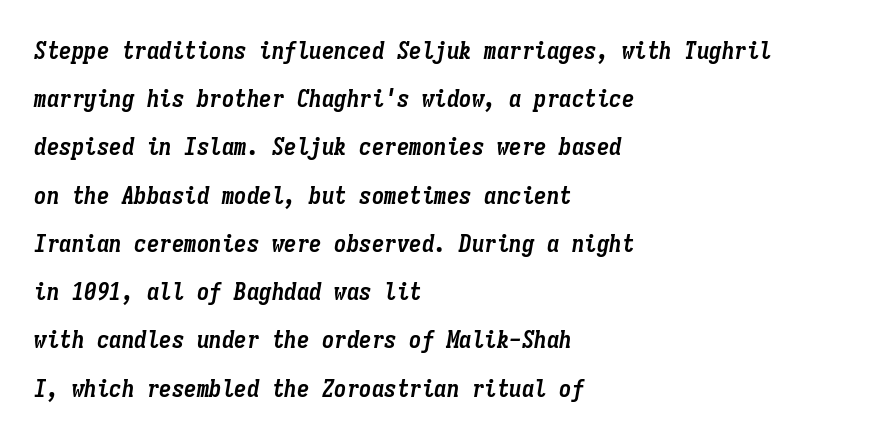
{"italic": "yes", "lean": "right", "slant_degrees": 9, "bold": "yes", "underline": "no", "align": "left", "line_spacing": "loose", "line_spacing_ratio": 1.93, "letter_spacing": "normal", "letter_spacing_em": 0.0, "glyph_px": 25}
